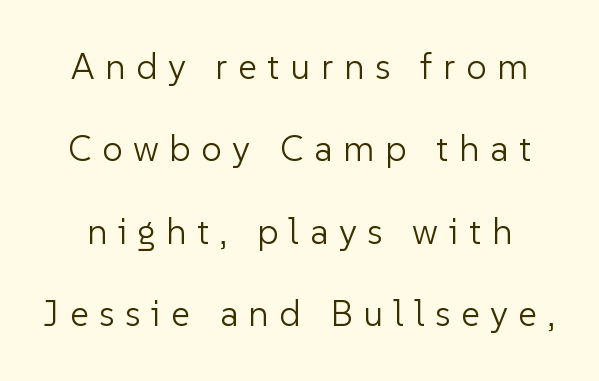
Q: Is the text bold? A: No.
Q: Is the text italic (slanted)? A: No, it is upright.
Q: Is the typeface a serif or a sans-serif typeface? A: Sans-serif.
Q: Is the text underlined? A: No.
Q: Is the spacing between letters normal or unusually wide? A: Unusually wide.
Q: Is the spacing between lines tight, normal or loose? A: Loose.
Q: Width (condensed, normal, or wide)? A: Normal.
Q: Stroke contrast? A: Low.
Q: x-height? A: Medium.
Q: Monospaced? A: No.
